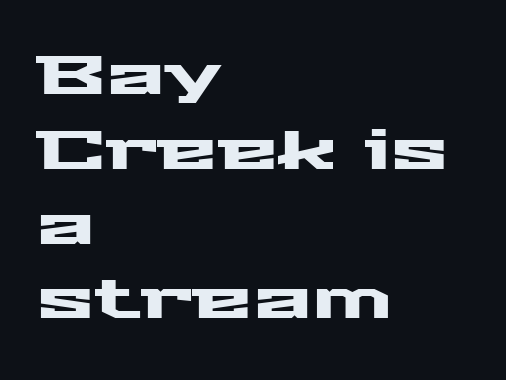
The image shows 55 px wide sans-serif type, upright; set left-aligned, normal line spacing (1.36x), normal letter spacing, not underlined; medium stroke contrast and a medium x-height.
